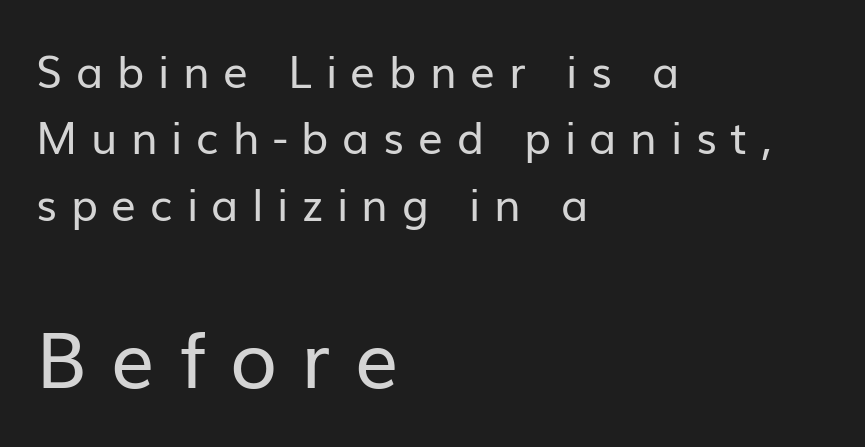
Q: Is the text bold? A: No.
Q: Is the text italic (slanted)? A: No, it is upright.
Q: Is the typeface a serif or a sans-serif typeface? A: Sans-serif.
Q: Is the text underlined? A: No.
Q: How is the paragraph aligned? A: Left-aligned.
Q: Is the spacing between letters normal or unusually wide? A: Unusually wide.
Q: Is the spacing between lines tight, normal or loose? A: Normal.
Q: Which block of text is set in a larger size, the first (top) or the second (bottom)? A: The second (bottom) one.
Q: Width (condensed, normal, or wide)? A: Normal.
Q: Stroke contrast? A: Low.
Q: x-height? A: Medium.
Q: Monospaced? A: No.
